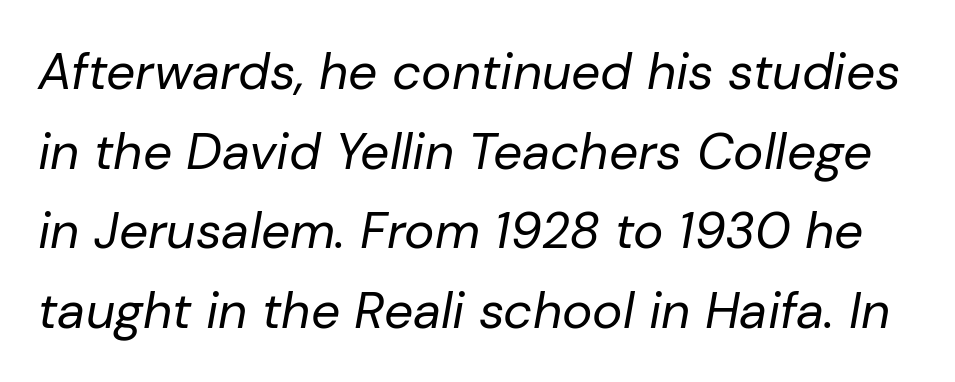
The image shows 51 px regular-weight type, italic (leaning right); set normal line spacing (1.56x), normal letter spacing, not underlined; low stroke contrast and a medium x-height.
